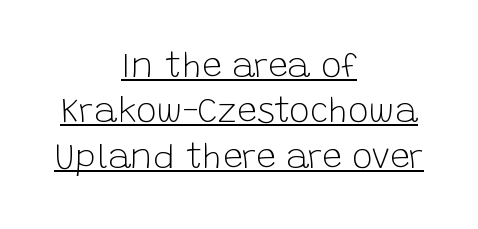
{"serif": "no", "italic": "no", "bold": "no", "weight": "light", "width": "normal", "stroke_contrast": "low", "x_height": "large", "monospaced": "no", "underline": "yes", "align": "center", "line_spacing": "normal", "line_spacing_ratio": 1.3, "letter_spacing": "normal", "letter_spacing_em": 0.0, "glyph_px": 35}
